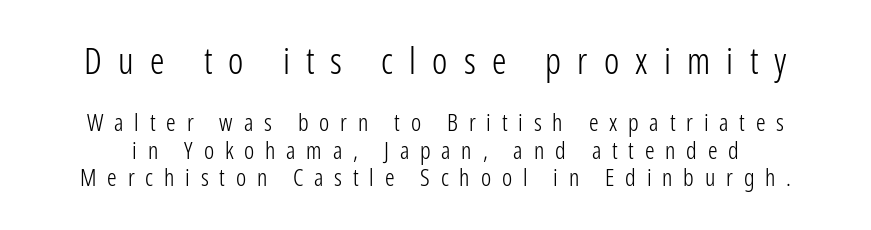
The image shows 36 px light, condensed sans-serif type, upright; set tight line spacing (1.15x), unusually wide letter spacing (+0.45 em), not underlined; the first (top) block is 1.5x larger; low stroke contrast and a medium x-height.
